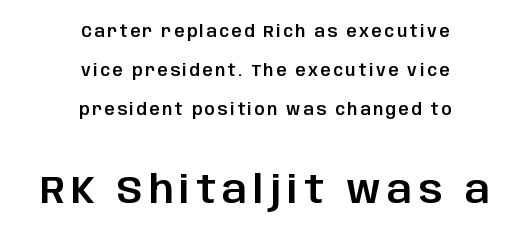
{"serif": "no", "italic": "no", "width": "normal", "stroke_contrast": "low", "x_height": "large", "monospaced": "no", "underline": "no", "align": "center", "line_spacing": "loose", "line_spacing_ratio": 2.43, "larger_block": "second", "size_ratio": 2.44, "glyph_px": 39}
